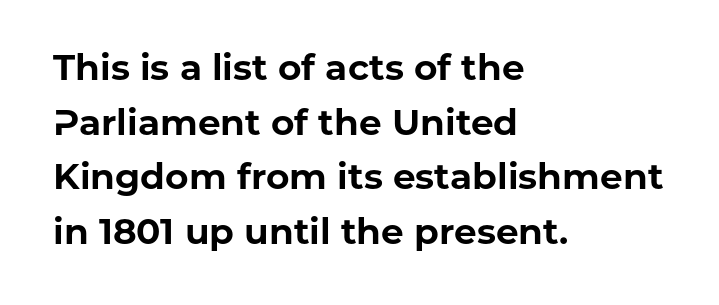
{"serif": "no", "italic": "no", "bold": "yes", "weight": "bold", "width": "normal", "stroke_contrast": "low", "x_height": "medium", "monospaced": "no", "underline": "no", "align": "left", "line_spacing": "normal", "line_spacing_ratio": 1.52, "letter_spacing": "normal", "letter_spacing_em": 0.0, "glyph_px": 36}
